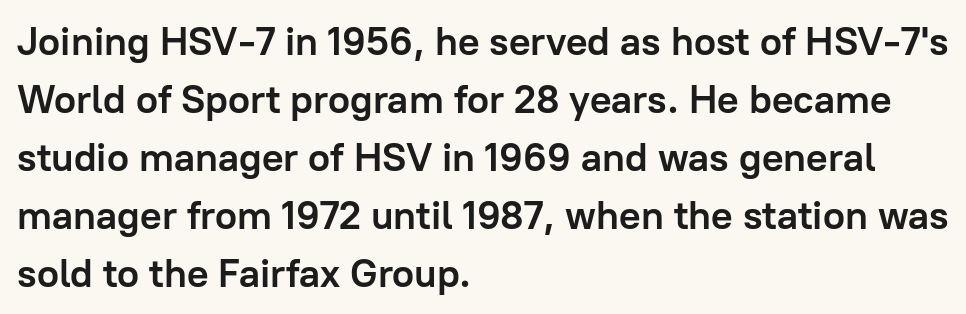
{"serif": "no", "italic": "no", "bold": "yes", "weight": "semibold", "width": "normal", "stroke_contrast": "low", "x_height": "medium", "monospaced": "no", "underline": "no", "align": "left", "line_spacing": "normal", "line_spacing_ratio": 1.45, "letter_spacing": "normal", "letter_spacing_em": 0.0, "glyph_px": 40}
